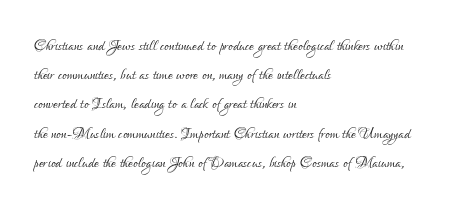
Tracking here is standard; glyphs follow each other at the usual distance. Heft: none added — not bold. These lines are set flush left with a ragged right edge. Has an underline been added? It has not.
